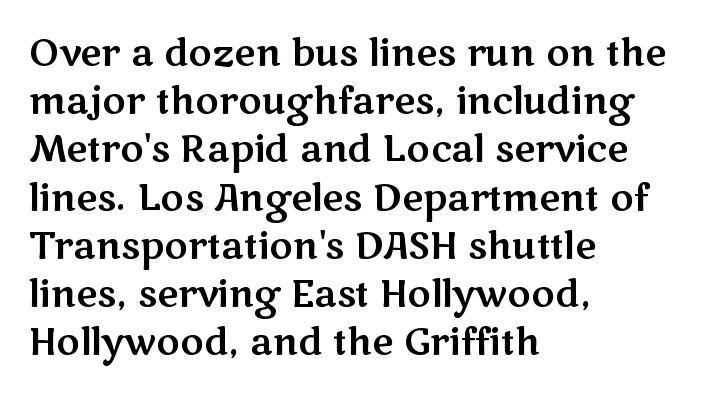
The image shows 36 px wide sans-serif type, upright; set left-aligned, normal line spacing (1.34x), normal letter spacing, not underlined; medium stroke contrast and a medium x-height.
